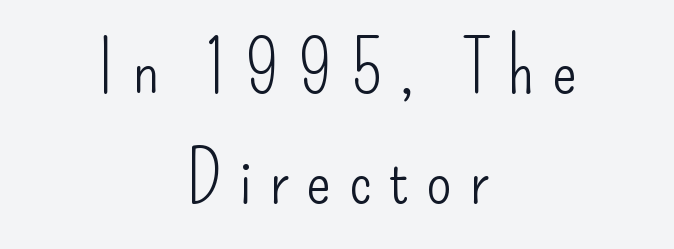
The image shows 74 px light, condensed sans-serif type, upright; set centered, normal line spacing (1.49x), unusually wide letter spacing (+0.23 em), not underlined; low stroke contrast and a small x-height.
